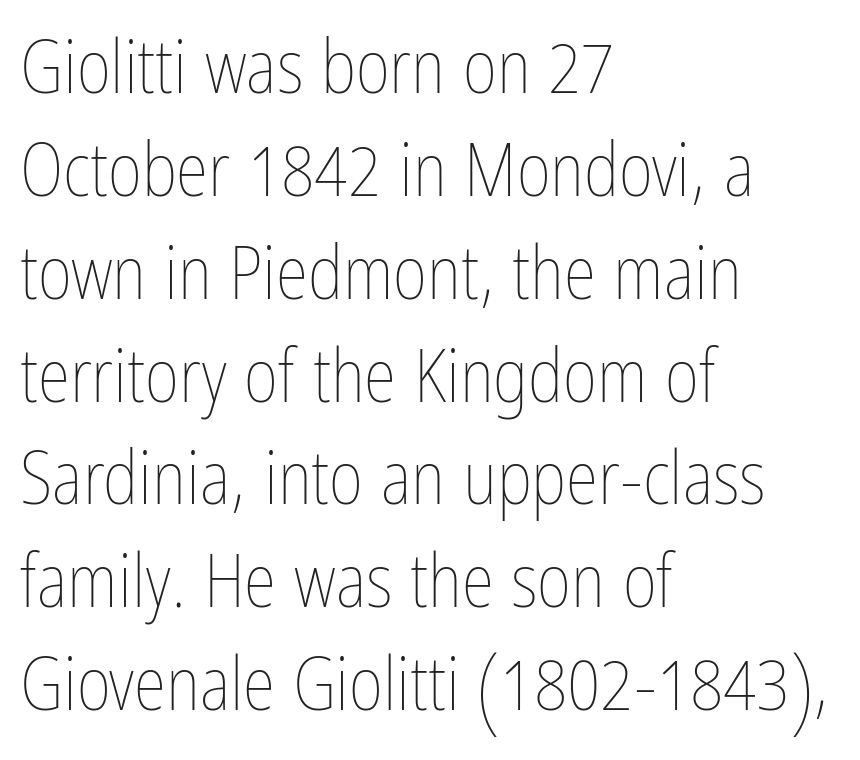
Q: Is the text bold? A: No.
Q: Is the text italic (slanted)? A: No, it is upright.
Q: Is the text underlined? A: No.
Q: How is the paragraph aligned? A: Left-aligned.
Q: Is the spacing between letters normal or unusually wide? A: Normal.
Q: Is the spacing between lines tight, normal or loose? A: Normal.
Q: Width (condensed, normal, or wide)? A: Condensed.
Q: Stroke contrast? A: Low.
Q: x-height? A: Medium.
Q: Monospaced? A: No.
